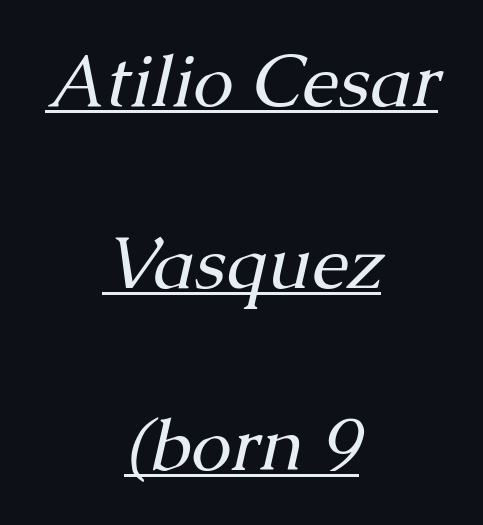
The image shows 73 px regular-weight serif type, italic (leaning right); set centered, loose line spacing (2.49x), normal letter spacing, underlined; medium stroke contrast and a medium x-height.
